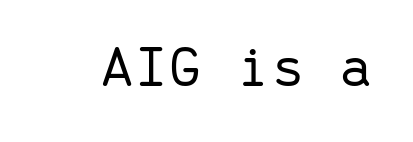
Q: Is the text bold? A: No.
Q: Is the text italic (slanted)? A: No, it is upright.
Q: Is the typeface a serif or a sans-serif typeface? A: Sans-serif.
Q: Is the text underlined? A: No.
Q: Is the spacing between letters normal or unusually wide? A: Normal.
Q: Width (condensed, normal, or wide)? A: Normal.
Q: Stroke contrast? A: Low.
Q: x-height? A: Medium.
Q: Monospaced? A: Yes.
